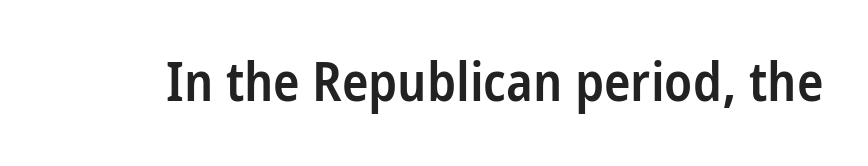
Q: Is the text bold? A: Semi-bold.
Q: Is the text italic (slanted)? A: No, it is upright.
Q: Is the typeface a serif or a sans-serif typeface? A: Sans-serif.
Q: Is the text underlined? A: No.
Q: Is the spacing between letters normal or unusually wide? A: Normal.
Q: Width (condensed, normal, or wide)? A: Condensed.
Q: Stroke contrast? A: Low.
Q: x-height? A: Medium.
Q: Monospaced? A: No.
